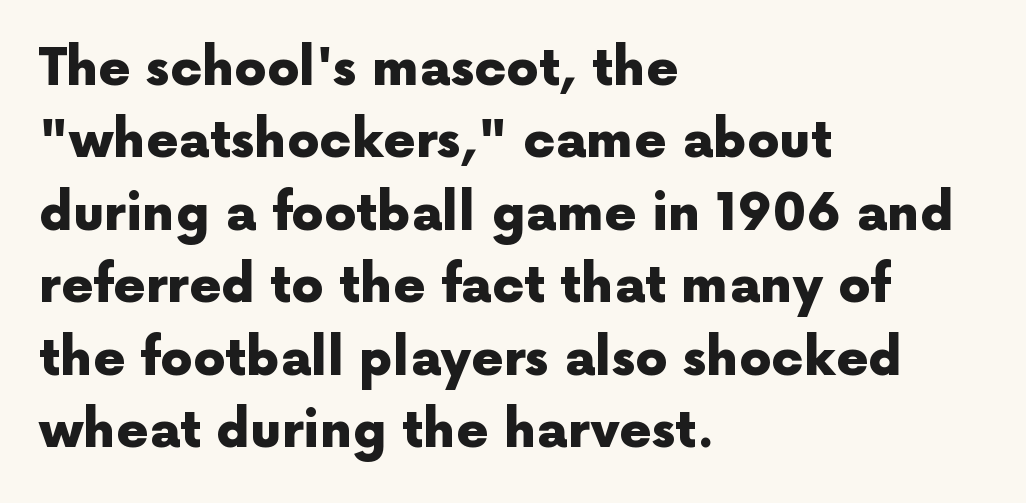
{"serif": "no", "italic": "no", "bold": "yes", "weight": "heavy", "width": "normal", "x_height": "medium", "monospaced": "no", "underline": "no", "align": "left", "line_spacing": "normal", "line_spacing_ratio": 1.42, "letter_spacing": "normal", "letter_spacing_em": 0.0, "glyph_px": 51}
